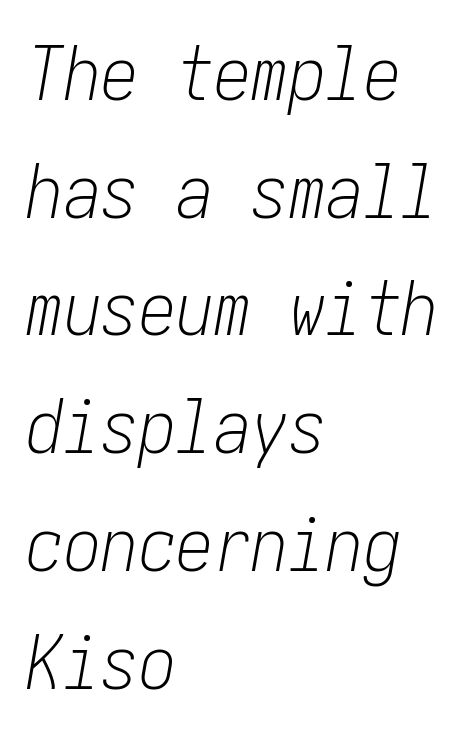
The leading is moderate, giving the passage an even texture. Nobody drew a line under any word here. The font sits on the lighter half of the weight spectrum, regular included. The horizontal fit of the characters is conventional and even.
